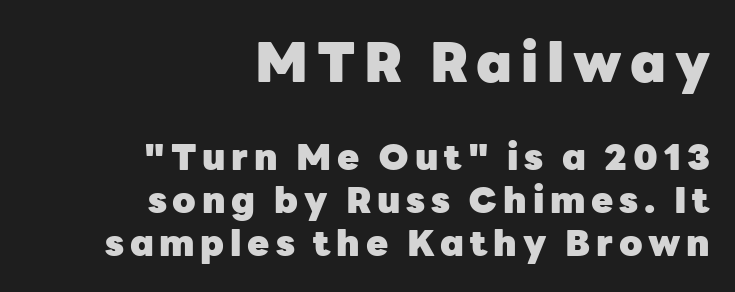
The image shows 54 px heavy sans-serif type, upright; set right-aligned, line spacing 1.19x, not underlined; the first (top) block is 1.5x larger; low stroke contrast and a medium x-height.
